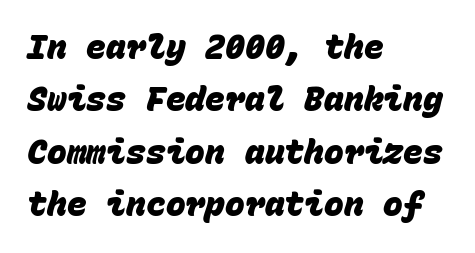
{"serif": "no", "bold": "yes", "weight": "heavy", "width": "normal", "stroke_contrast": "low", "x_height": "large", "monospaced": "yes", "underline": "no", "align": "left", "line_spacing": "normal", "line_spacing_ratio": 1.59, "letter_spacing": "normal", "letter_spacing_em": 0.0, "glyph_px": 33}
